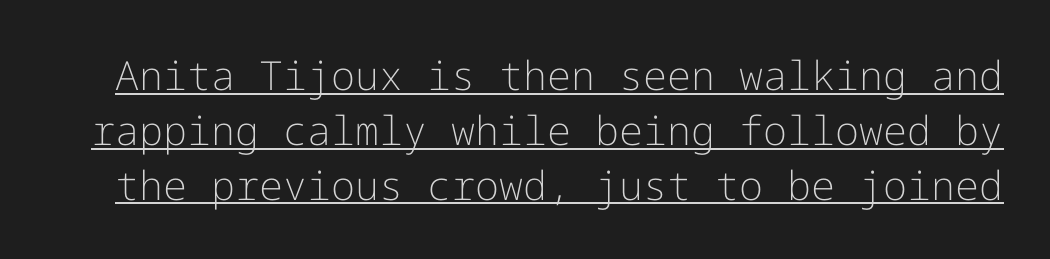
The image shows 40 px light sans-serif type, upright; set normal line spacing (1.37x), normal letter spacing, underlined; low stroke contrast and a medium x-height.
